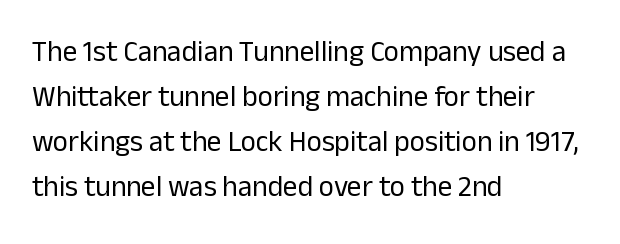
The image shows 29 px regular-weight sans-serif type, upright; set left-aligned, normal line spacing (1.55x), normal letter spacing, not underlined; low stroke contrast and a medium x-height.
